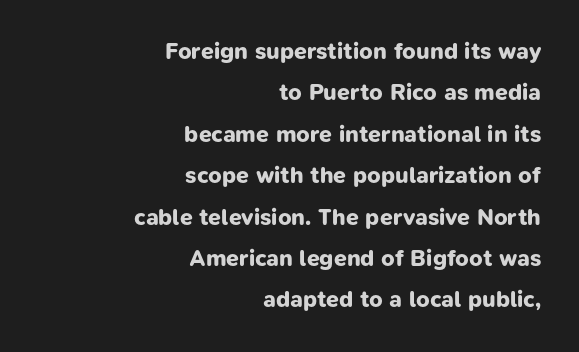
Q: Is the text bold? A: Yes.
Q: Is the text underlined? A: No.
Q: How is the paragraph aligned? A: Right-aligned.
Q: Is the spacing between letters normal or unusually wide? A: Normal.
